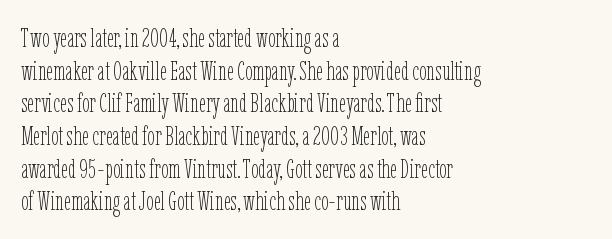
The image shows 27 px text type, upright; set left-aligned, line spacing 1.21x, normal letter spacing, not underlined.
